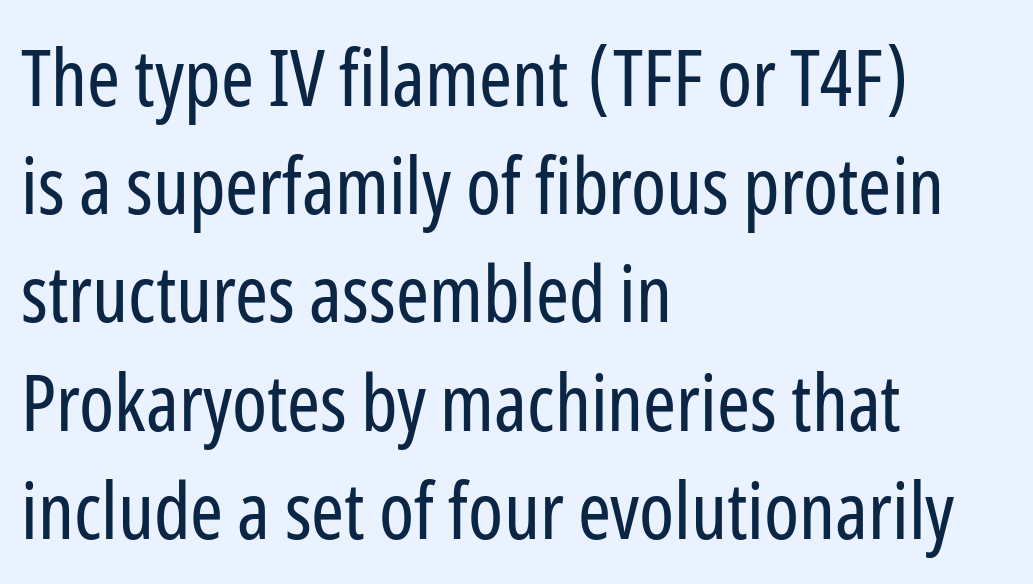
If you drew a ruler down the left edge, every line would touch it. The leading is moderate, giving the passage an even texture. The letters advance in unequal steps, a hallmark of proportional type. This rendering features lettering with no underline. The type sits square on the baseline with zero lean. Stroke thickness stays within the range of a standard reading face or lighter.
